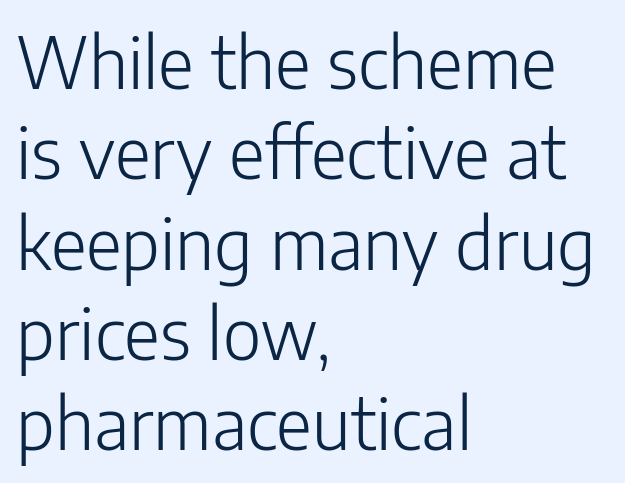
Q: Is the text bold? A: No.
Q: Is the text italic (slanted)? A: No, it is upright.
Q: Is the typeface a serif or a sans-serif typeface? A: Sans-serif.
Q: Is the text underlined? A: No.
Q: How is the paragraph aligned? A: Left-aligned.
Q: Is the spacing between letters normal or unusually wide? A: Normal.
Q: Is the spacing between lines tight, normal or loose? A: Normal.
Q: Width (condensed, normal, or wide)? A: Normal.
Q: Stroke contrast? A: Low.
Q: x-height? A: Medium.
Q: Monospaced? A: No.
